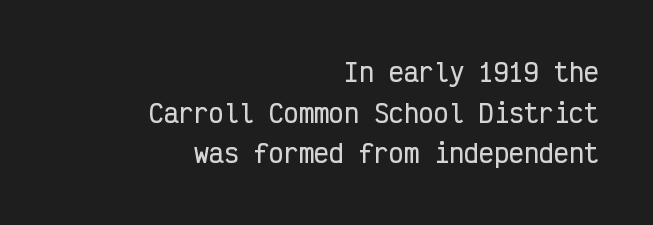
Q: Is the text italic (slanted)? A: No, it is upright.
Q: Is the text underlined? A: No.
Q: How is the paragraph aligned? A: Right-aligned.
Q: Is the spacing between letters normal or unusually wide? A: Normal.
Q: Is the spacing between lines tight, normal or loose? A: Normal.
